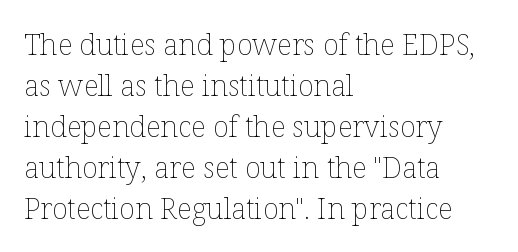
Q: Is the text bold? A: No.
Q: Is the text italic (slanted)? A: No, it is upright.
Q: Is the text underlined? A: No.
Q: How is the paragraph aligned? A: Left-aligned.
Q: Is the spacing between letters normal or unusually wide? A: Normal.
Q: Is the spacing between lines tight, normal or loose? A: Normal.
Q: Width (condensed, normal, or wide)? A: Normal.
Q: Stroke contrast? A: Low.
Q: x-height? A: Medium.
Q: Monospaced? A: No.
